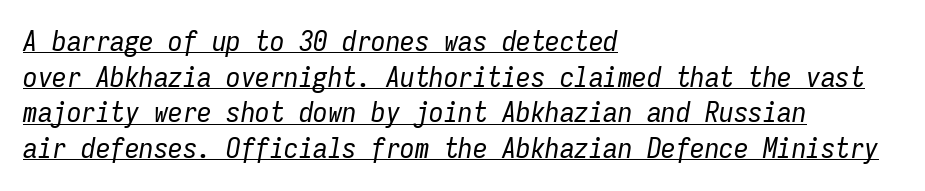
Q: Is the text bold? A: No.
Q: Is the text italic (slanted)? A: Yes, it leans right by about 9 degrees.
Q: Is the text underlined? A: Yes.
Q: How is the paragraph aligned? A: Left-aligned.
Q: Is the spacing between letters normal or unusually wide? A: Normal.
Q: Width (condensed, normal, or wide)? A: Condensed.
Q: Stroke contrast? A: Low.
Q: x-height? A: Medium.
Q: Monospaced? A: Yes.
